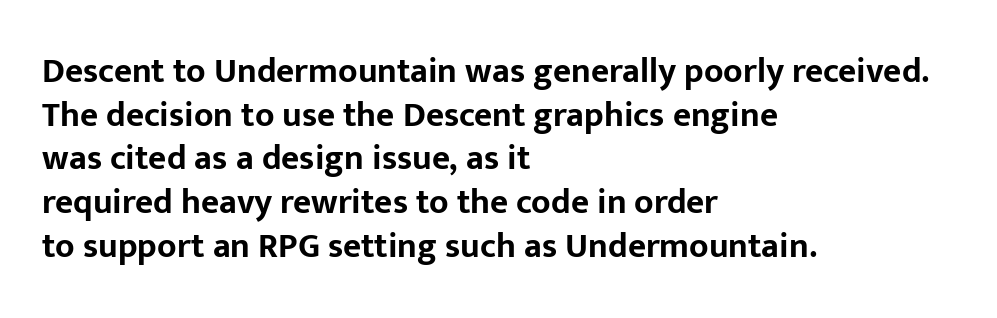
Rule under the text: the space is simply empty. Do the characters align in a grid? No, the font is proportional. Each word holds together tightly as a unit, with standard inter-letter gaps. Does the type have serifs? No, each stem ends abruptly. The sample has been set heavy, in full bold.
